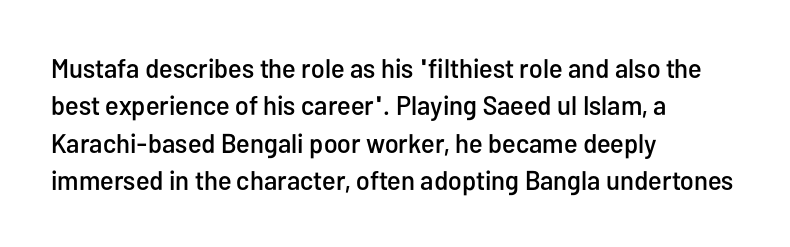
Normally led — the rows are evenly, conventionally spaced. Letter spacing: default. This is the regular roman posture of the typeface. Clear beneath every line of the passage. This rendering uses left alignment, leaving the right contour irregular.
